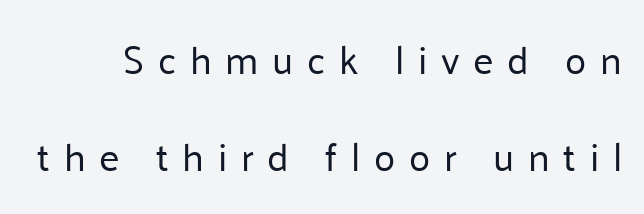
Q: Is the text bold? A: No.
Q: Is the text italic (slanted)? A: No, it is upright.
Q: Is the typeface a serif or a sans-serif typeface? A: Sans-serif.
Q: Is the text underlined? A: No.
Q: Is the spacing between letters normal or unusually wide? A: Unusually wide.
Q: Is the spacing between lines tight, normal or loose? A: Loose.
Q: Width (condensed, normal, or wide)? A: Normal.
Q: Stroke contrast? A: Low.
Q: x-height? A: Medium.
Q: Monospaced? A: No.
